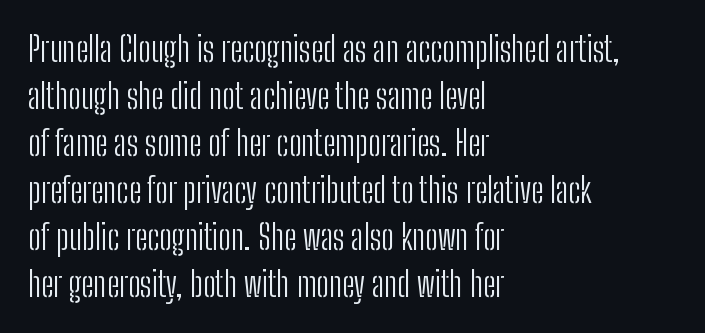
{"serif": "no", "italic": "no", "bold": "no", "weight": "light", "width": "condensed", "stroke_contrast": "low", "x_height": "medium", "monospaced": "no", "underline": "no", "align": "left", "line_spacing": "normal", "line_spacing_ratio": 1.38, "letter_spacing": "normal", "letter_spacing_em": 0.0, "glyph_px": 34}
